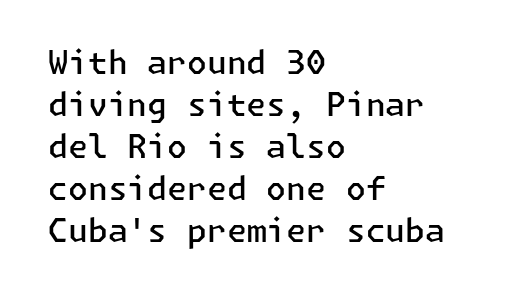
The letters stand straight up with perfectly vertical stems. No extra tracking has been applied to these lines. Each glyph is drawn with semibold strokes, heavier than normal yet not fully bold. These lines sit exactly where default settings would place them.
